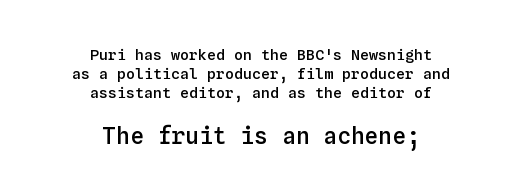
{"italic": "no", "bold": "semi", "underline": "no", "align": "center", "line_spacing": "normal", "line_spacing_ratio": 1.27, "letter_spacing": "normal", "letter_spacing_em": 0.0, "larger_block": "second", "size_ratio": 1.53, "glyph_px": 23}
